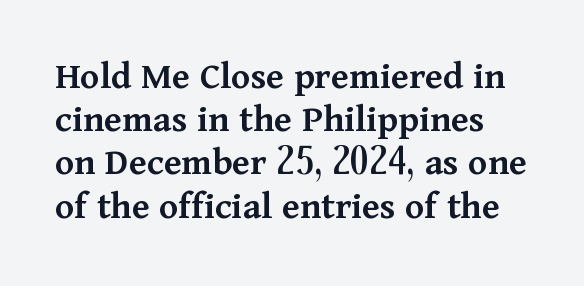
Q: Is the text bold? A: Semi-bold.
Q: Is the text italic (slanted)? A: No, it is upright.
Q: Is the typeface a serif or a sans-serif typeface? A: Serif.
Q: Is the text underlined? A: No.
Q: Is the spacing between letters normal or unusually wide? A: Normal.
Q: Is the spacing between lines tight, normal or loose? A: Tight.
Q: Width (condensed, normal, or wide)? A: Normal.
Q: Stroke contrast? A: Medium.
Q: x-height? A: Medium.
Q: Monospaced? A: No.
